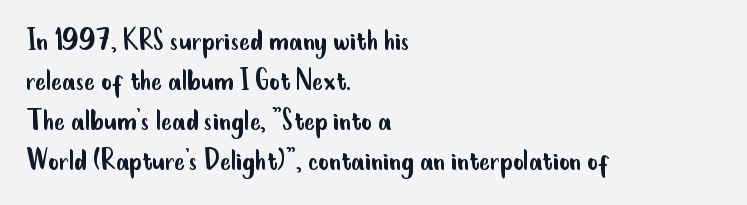
The image shows 32 px regular-weight, condensed sans-serif type, upright; set left-aligned, normal line spacing (1.25x), normal letter spacing, not underlined; low stroke contrast and a small x-height.
